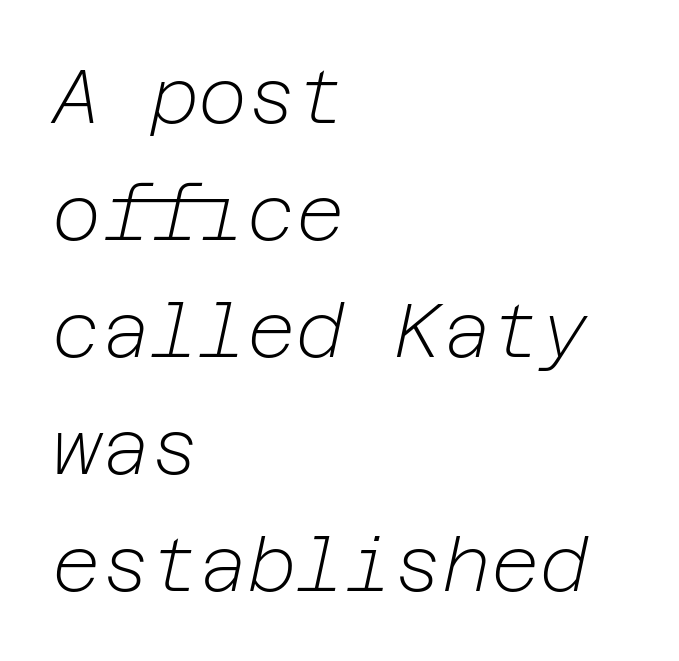
These lines stack with their left ends in a neat column. Slant detected: the letters are inclined. Baseline-to-baseline distance is the conventional proportion of letter height. Glyph-to-glyph distance matches everyday printed text. Beneath every word, the page is bare.
